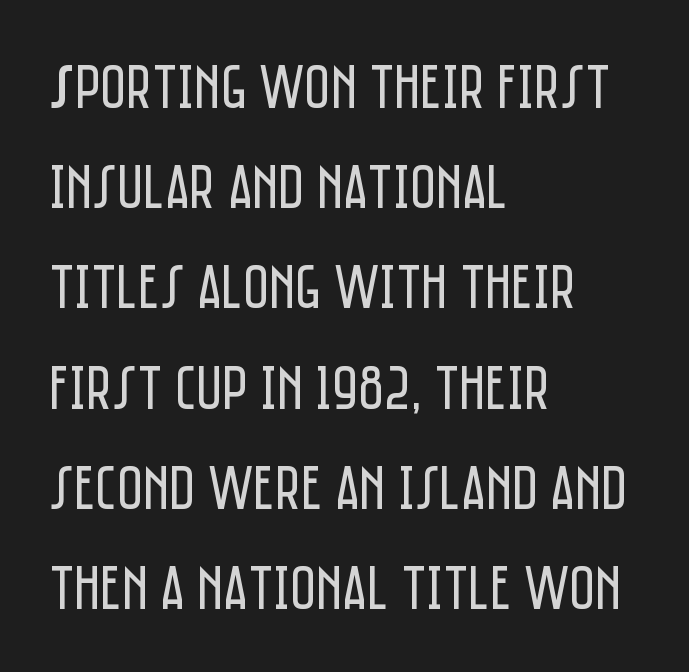
The image shows 63 px regular-weight, condensed sans-serif type, upright; set left-aligned, normal line spacing (1.59x), normal letter spacing, not underlined; low stroke contrast and a large x-height.
